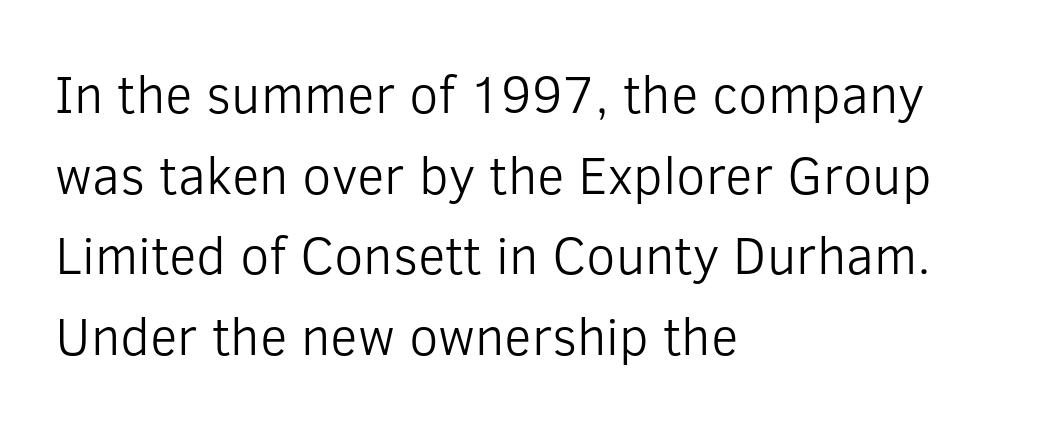
{"serif": "no", "italic": "no", "bold": "no", "weight": "light", "width": "normal", "stroke_contrast": "low", "x_height": "medium", "monospaced": "no", "underline": "no", "align": "left", "line_spacing": "normal", "line_spacing_ratio": 1.52, "letter_spacing": "normal", "letter_spacing_em": 0.0, "glyph_px": 53}
